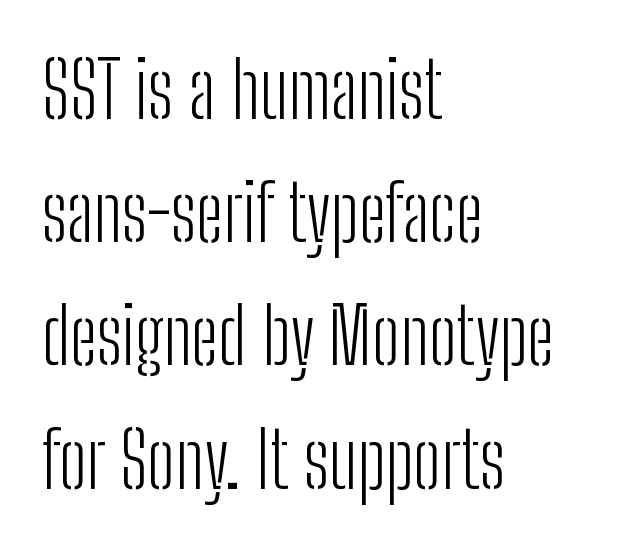
Q: Is the text bold? A: No.
Q: Is the text italic (slanted)? A: No, it is upright.
Q: Is the typeface a serif or a sans-serif typeface? A: Sans-serif.
Q: Is the text underlined? A: No.
Q: How is the paragraph aligned? A: Left-aligned.
Q: Is the spacing between letters normal or unusually wide? A: Normal.
Q: Is the spacing between lines tight, normal or loose? A: Normal.
Q: Width (condensed, normal, or wide)? A: Condensed.
Q: Stroke contrast? A: Low.
Q: x-height? A: Medium.
Q: Monospaced? A: No.
